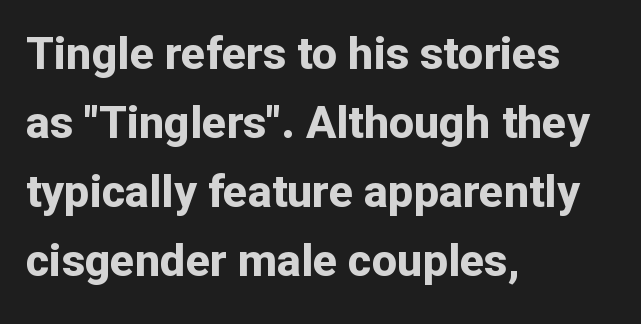
{"serif": "no", "italic": "no", "bold": "yes", "weight": "bold", "width": "normal", "stroke_contrast": "low", "x_height": "medium", "monospaced": "no", "underline": "no", "align": "left", "line_spacing": "normal", "line_spacing_ratio": 1.53, "letter_spacing": "normal", "letter_spacing_em": 0.0, "glyph_px": 45}
